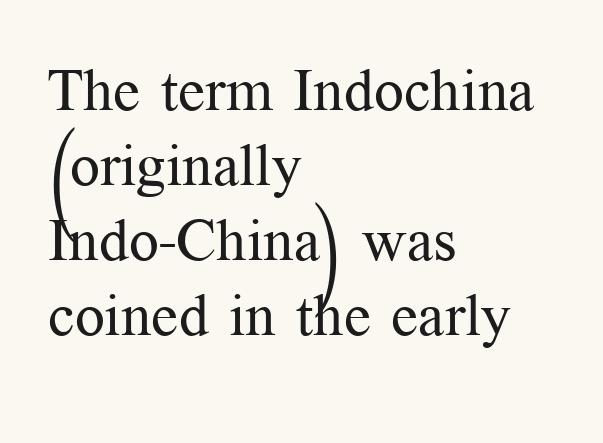
The image shows 59 px regular-weight serif type, upright; set left-aligned, normal line spacing (1.27x), normal letter spacing, not underlined; medium stroke contrast and a medium x-height.
